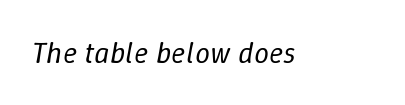
The face used here is proportionally spaced, like ordinary book or web type. Nothing unusual about the tracking: characters are spaced as the font intends. You can tell it's italic because the verticals aren't actually vertical. These glyphs show unthickened strokes, regular width or finer. Quick note: underline off.
